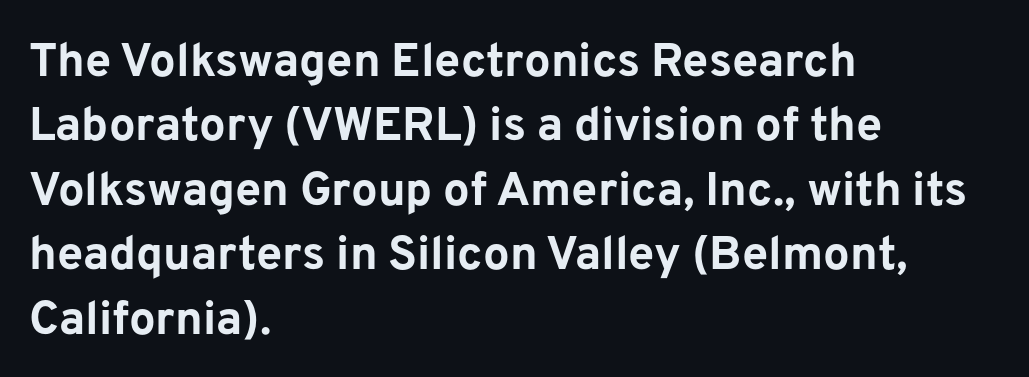
Q: Is the text bold? A: Yes.
Q: Is the text italic (slanted)? A: No, it is upright.
Q: Is the typeface a serif or a sans-serif typeface? A: Sans-serif.
Q: Is the text underlined? A: No.
Q: How is the paragraph aligned? A: Left-aligned.
Q: Is the spacing between letters normal or unusually wide? A: Normal.
Q: Is the spacing between lines tight, normal or loose? A: Normal.
Q: Width (condensed, normal, or wide)? A: Normal.
Q: Stroke contrast? A: Low.
Q: x-height? A: Medium.
Q: Monospaced? A: No.
